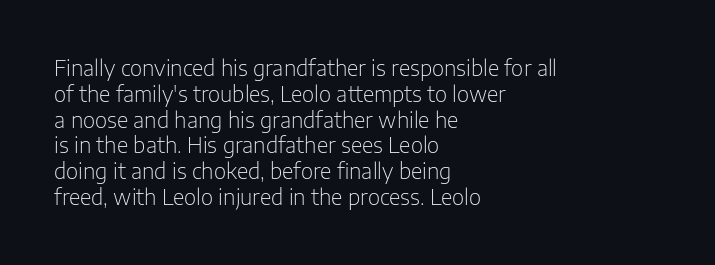
{"italic": "no", "bold": "no", "underline": "no", "align": "left", "line_spacing_ratio": 1.23, "letter_spacing": "normal", "letter_spacing_em": 0.0, "glyph_px": 21}
